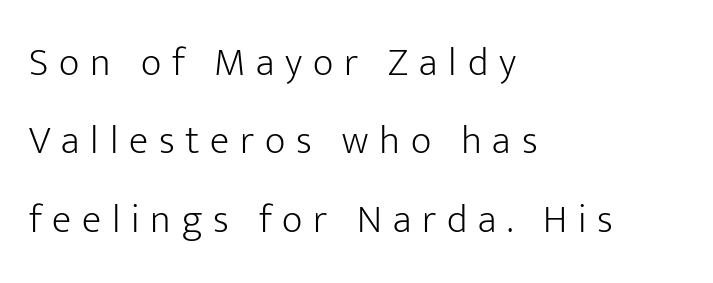
The image shows 40 px light sans-serif type, upright; set left-aligned, loose line spacing (1.96x), unusually wide letter spacing (+0.27 em), not underlined; low stroke contrast and a medium x-height.
